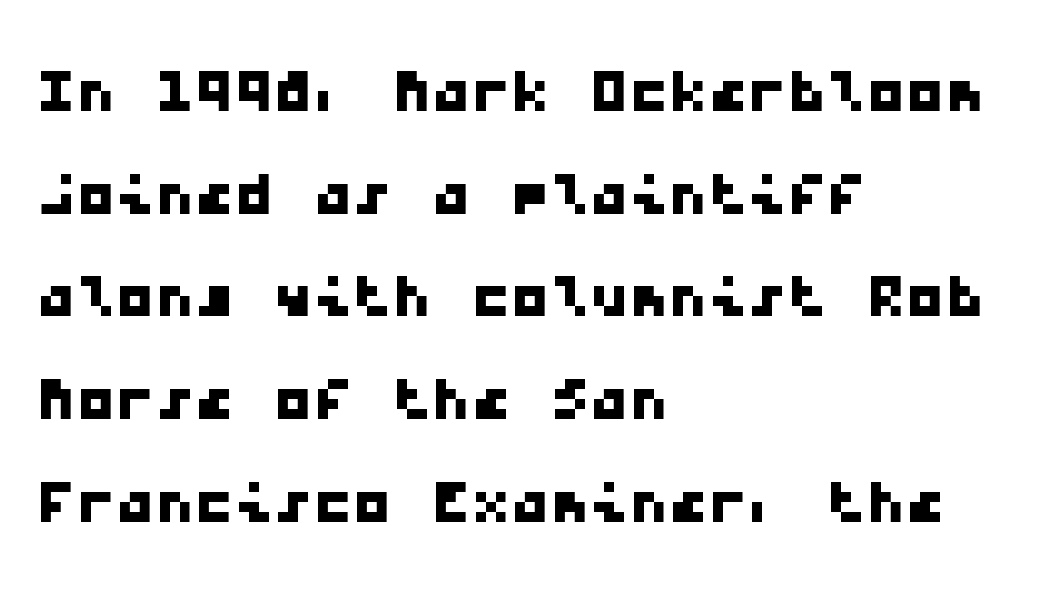
{"serif": "no", "width": "wide", "stroke_contrast": "low", "x_height": "medium", "monospaced": "yes", "underline": "no", "align": "left", "line_spacing": "normal", "line_spacing_ratio": 1.3, "letter_spacing": "normal", "letter_spacing_em": 0.0, "glyph_px": 79}
